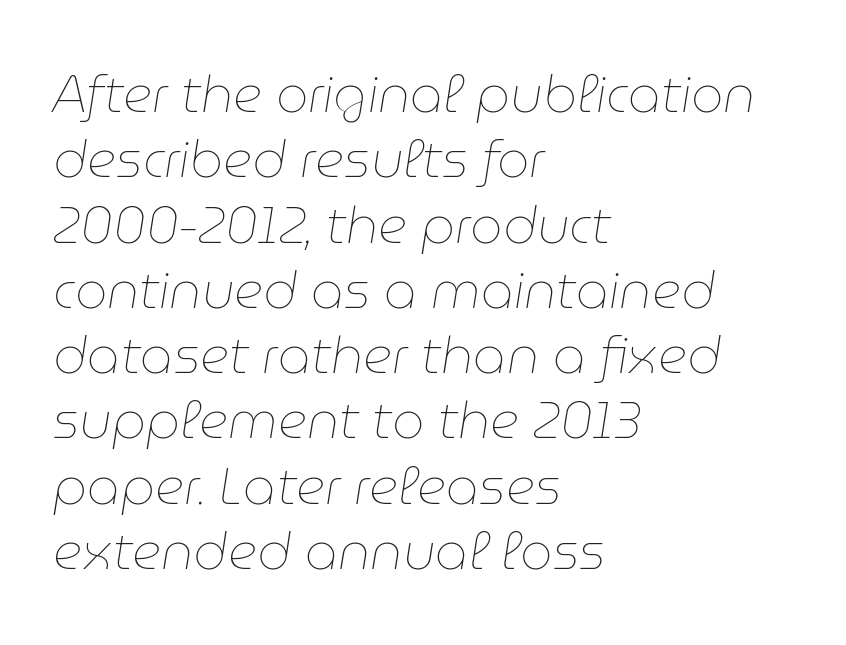
The image shows 51 px thin type, italic (leaning right); set left-aligned, normal line spacing (1.28x), normal letter spacing, not underlined; low stroke contrast and a medium x-height.
